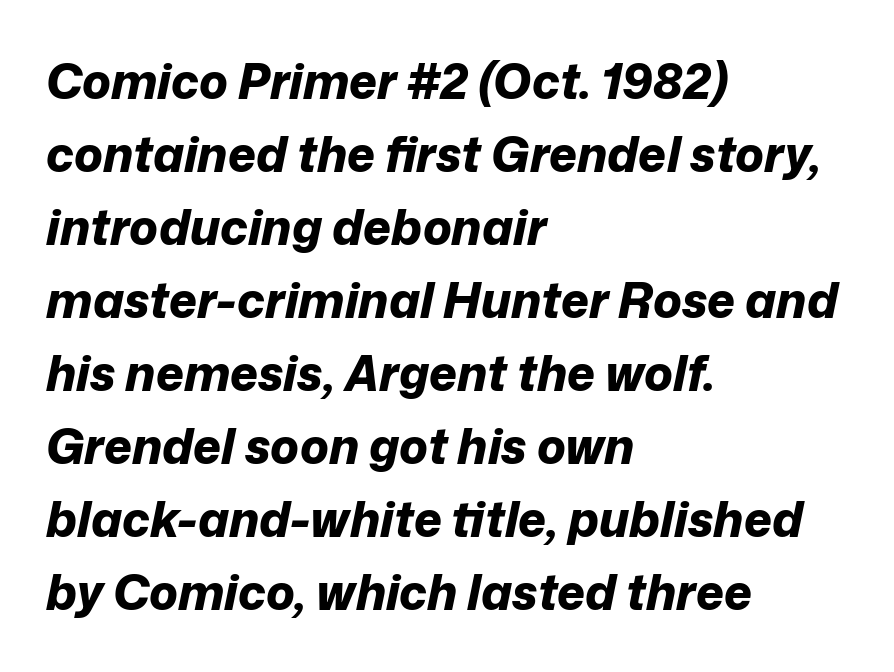
The face used here has the dense, thick strokes of a bold. Is the block centered? No — it sits flush against the left margin. The horizontal fit of the characters is conventional and even. You could not count columns in this text — the font is proportionally spaced.
